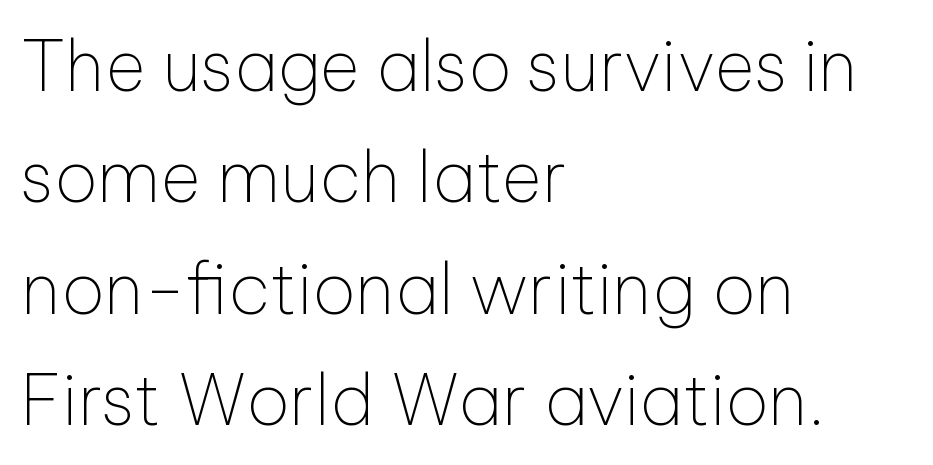
Q: Is the text bold? A: No.
Q: Is the text italic (slanted)? A: No, it is upright.
Q: Is the typeface a serif or a sans-serif typeface? A: Sans-serif.
Q: Is the text underlined? A: No.
Q: How is the paragraph aligned? A: Left-aligned.
Q: Is the spacing between letters normal or unusually wide? A: Normal.
Q: Is the spacing between lines tight, normal or loose? A: Normal.
Q: Width (condensed, normal, or wide)? A: Normal.
Q: Stroke contrast? A: Low.
Q: x-height? A: Medium.
Q: Monospaced? A: No.
